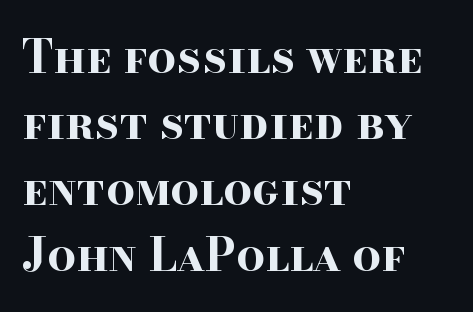
No italicization has been applied; the sample stays upright. Here the designer chose a conventional face with non-uniform glyph widths. Only glyphs here, with clear space below each row. The type is set solid horizontally, with unmodified tracking. The rendering uses a bold face; every stroke is thick and dark.
